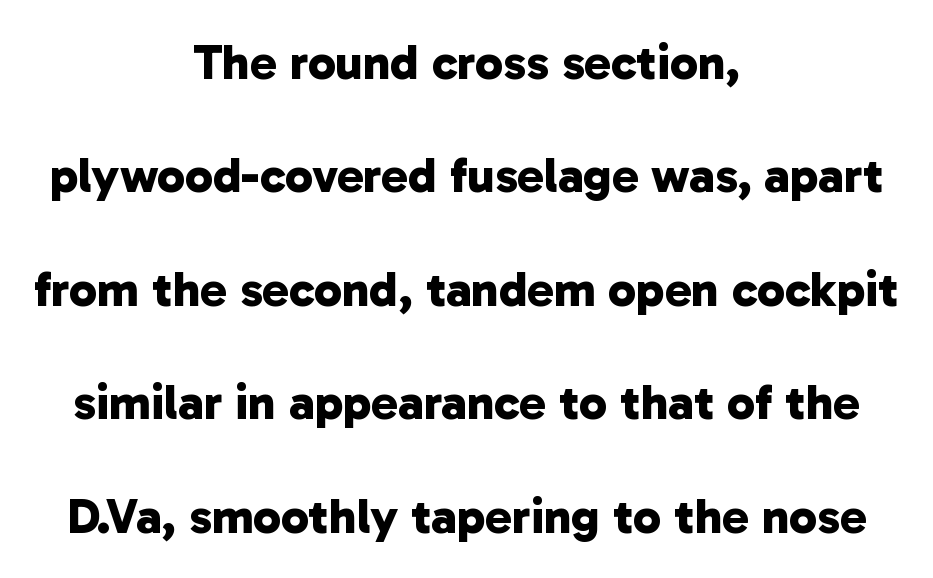
{"serif": "no", "bold": "yes", "weight": "bold", "width": "normal", "stroke_contrast": "low", "x_height": "medium", "monospaced": "no", "underline": "no", "align": "center", "line_spacing": "loose", "line_spacing_ratio": 2.27, "letter_spacing": "normal", "letter_spacing_em": 0.0, "glyph_px": 50}
